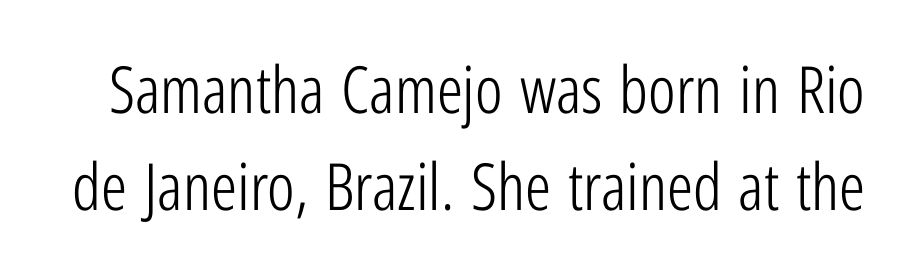
{"serif": "no", "italic": "no", "bold": "no", "weight": "light", "width": "condensed", "stroke_contrast": "low", "x_height": "medium", "monospaced": "no", "underline": "no", "line_spacing": "normal", "line_spacing_ratio": 1.49, "letter_spacing": "normal", "letter_spacing_em": 0.0, "glyph_px": 65}
